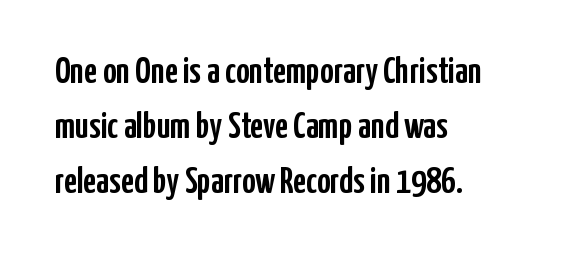
Q: Is the text italic (slanted)? A: No, it is upright.
Q: Is the typeface a serif or a sans-serif typeface? A: Sans-serif.
Q: Is the text underlined? A: No.
Q: How is the paragraph aligned? A: Left-aligned.
Q: Is the spacing between letters normal or unusually wide? A: Normal.
Q: Is the spacing between lines tight, normal or loose? A: Normal.
Q: Width (condensed, normal, or wide)? A: Condensed.
Q: Stroke contrast? A: Low.
Q: x-height? A: Medium.
Q: Monospaced? A: No.
